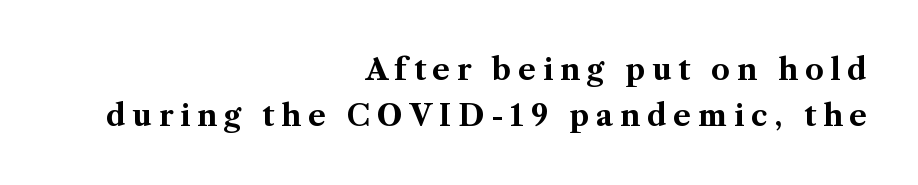
{"serif": "yes", "italic": "no", "bold": "yes", "weight": "bold", "width": "normal", "stroke_contrast": "medium", "x_height": "medium", "monospaced": "no", "underline": "no", "align": "right", "line_spacing": "normal", "line_spacing_ratio": 1.57, "letter_spacing": "wide", "letter_spacing_em": 0.24, "glyph_px": 29}
